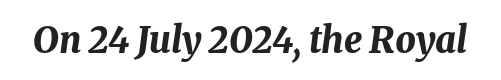
Q: Is the text bold? A: Yes.
Q: Is the text italic (slanted)? A: Yes, it leans right by about 8 degrees.
Q: Is the text underlined? A: No.
Q: Is the spacing between letters normal or unusually wide? A: Normal.
Q: Width (condensed, normal, or wide)? A: Normal.
Q: Stroke contrast? A: Medium.
Q: x-height? A: Medium.
Q: Monospaced? A: No.
